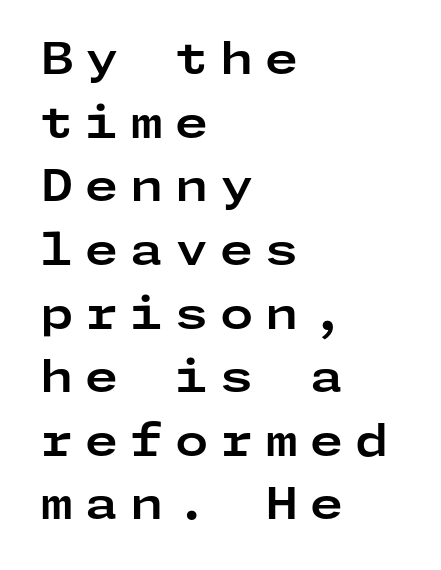
The passage shown is not underscored anywhere. Horizontal bands of white between lines are of average thickness. Tracking value appears strongly positive — letters spread wide. In CSS terms this would be text-align: left. Every character sits straight up, as roman type does.
